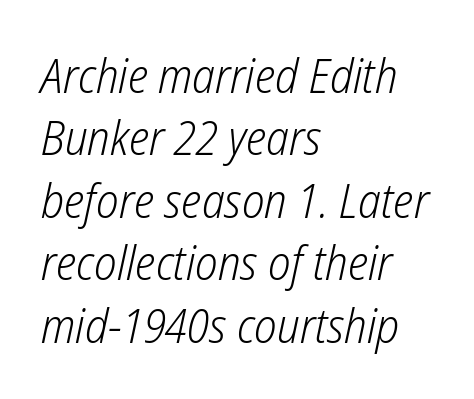
The image shows 48 px light, condensed type, italic (leaning right); set left-aligned, normal line spacing (1.3x), normal letter spacing, not underlined; low stroke contrast and a medium x-height.
